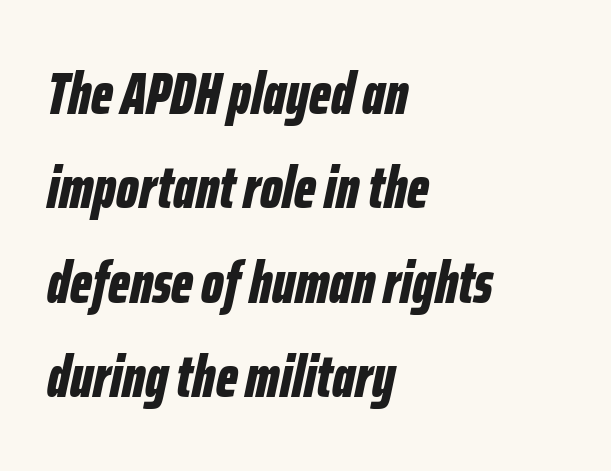
Q: Is the text bold? A: Yes.
Q: Is the text italic (slanted)? A: Yes, it leans right by about 12 degrees.
Q: Is the text underlined? A: No.
Q: How is the paragraph aligned? A: Left-aligned.
Q: Is the spacing between letters normal or unusually wide? A: Normal.
Q: Is the spacing between lines tight, normal or loose? A: Normal.
Q: Width (condensed, normal, or wide)? A: Condensed.
Q: Stroke contrast? A: Low.
Q: x-height? A: Medium.
Q: Monospaced? A: No.
